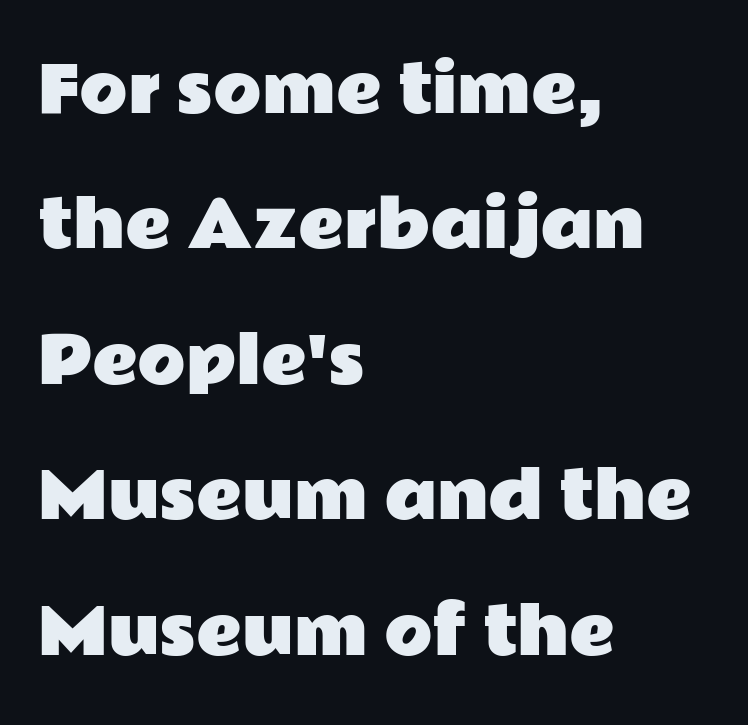
The rendering uses natural spacing where letterforms have individual widths. Descenders hang freely into open space. Teacher's note: observe the even left margin — that is flush-left alignment. Font category for this specimen: sans-serif. Compared with typical body copy, the letter spacing here is the same.
